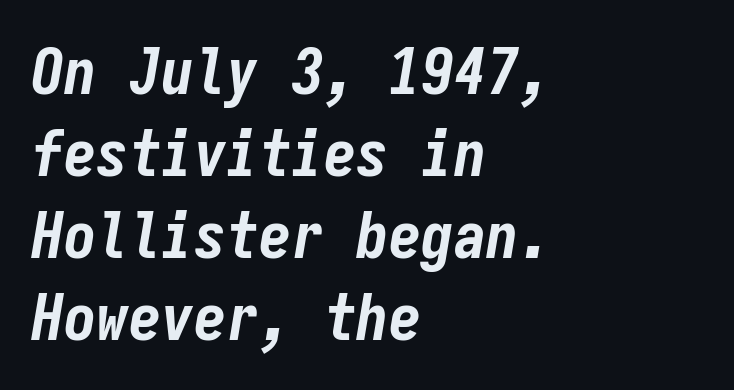
Tall strokes in this sample are angled rather than plumb. You could count columns in this text — the font is strictly monospaced. These lines stack with their left ends in a neat column. Words float on clear page, feet unadorned. Its strokes are broad and dark, the hallmark of bold type.
